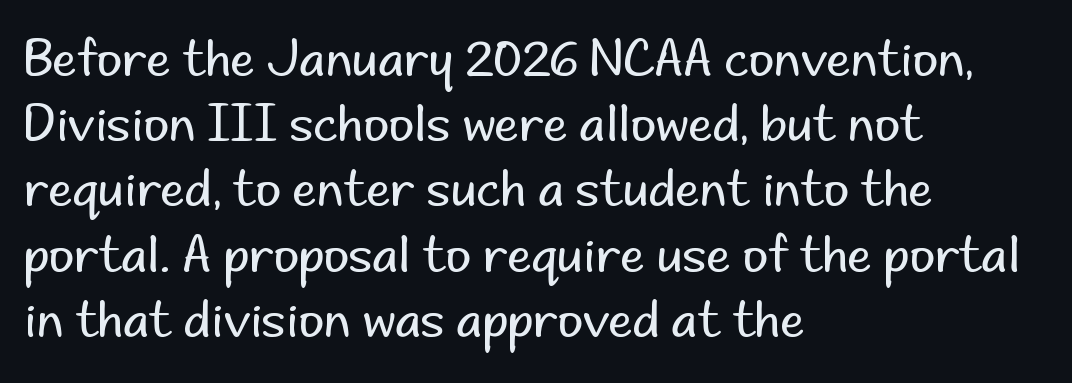
The image shows 49 px regular-weight sans-serif type, upright; set left-aligned, normal line spacing (1.33x), normal letter spacing, not underlined; low stroke contrast and a small x-height.
